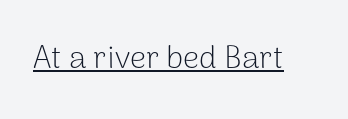
Q: Is the text bold? A: No.
Q: Is the text italic (slanted)? A: No, it is upright.
Q: Is the typeface a serif or a sans-serif typeface? A: Sans-serif.
Q: Is the text underlined? A: Yes.
Q: Is the spacing between letters normal or unusually wide? A: Normal.
Q: Width (condensed, normal, or wide)? A: Normal.
Q: Stroke contrast? A: Low.
Q: x-height? A: Medium.
Q: Monospaced? A: No.
